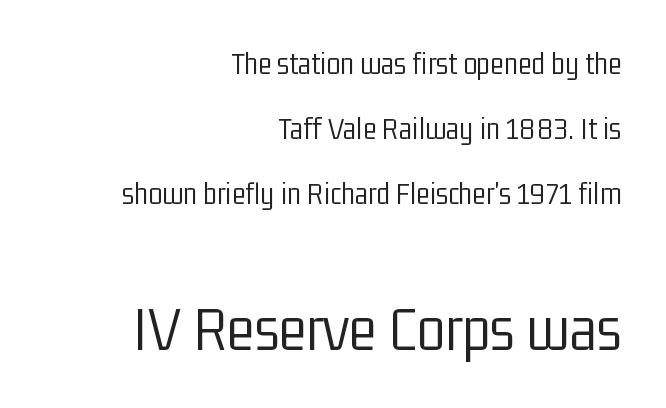
The image shows 65 px light, condensed sans-serif type, upright; set right-aligned, loose line spacing (2.03x), normal letter spacing, not underlined; the second (bottom) block is 2.03x larger; low stroke contrast and a medium x-height.
